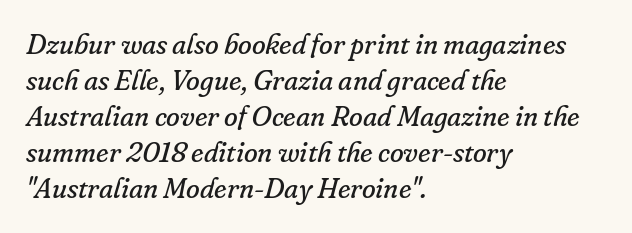
The typeface has the unassuming heft of standard copy or less. Compared with a centered layout, this one pins lines to the left instead. The designer went with a serif here, giving each stem small feet. Compared with ordinary roman type, these characters are visibly tilted. A typesetter would call this proportional, since set widths differ per character. The specimen omits any rule beneath the text block's lines.
